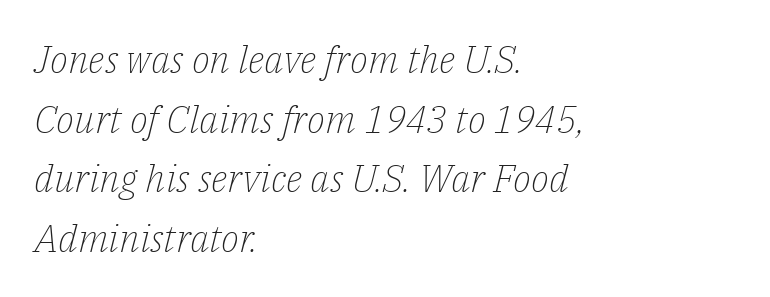
The image shows 38 px light serif type, italic (leaning right); set left-aligned, normal line spacing (1.57x), normal letter spacing, not underlined; low stroke contrast and a medium x-height.
